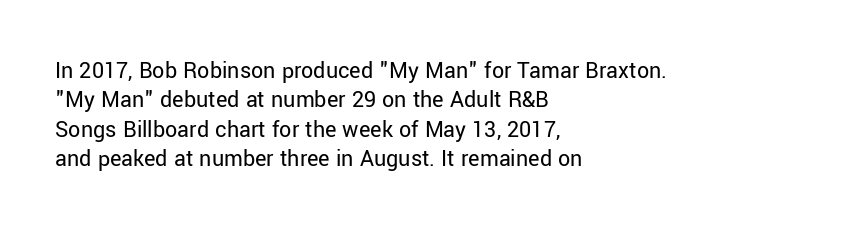
Q: Is the text bold? A: No.
Q: Is the text italic (slanted)? A: No, it is upright.
Q: Is the text underlined? A: No.
Q: How is the paragraph aligned? A: Left-aligned.
Q: Is the spacing between letters normal or unusually wide? A: Normal.
